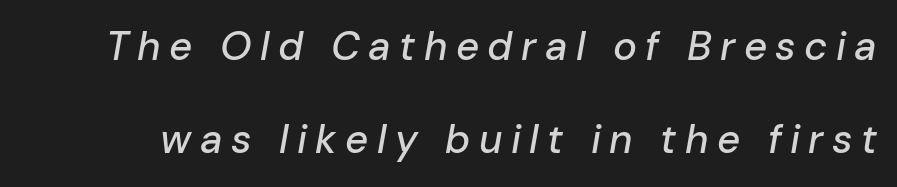
Q: Is the text italic (slanted)? A: Yes, it leans right by about 10 degrees.
Q: Is the text underlined? A: No.
Q: Is the spacing between letters normal or unusually wide? A: Unusually wide.
Q: Is the spacing between lines tight, normal or loose? A: Loose.
Q: Width (condensed, normal, or wide)? A: Normal.
Q: Stroke contrast? A: Low.
Q: x-height? A: Medium.
Q: Monospaced? A: No.
